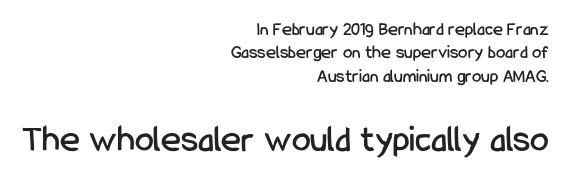
The type is set solid horizontally, with unmodified tracking. Alignment: flush right. Two sizes are in play, and the larger belongs to the second block. The strip under each line holds only bare page. Proportional: the letters do not fall into vertical columns. Serifs: no, the terminals of the letterforms are clean.
